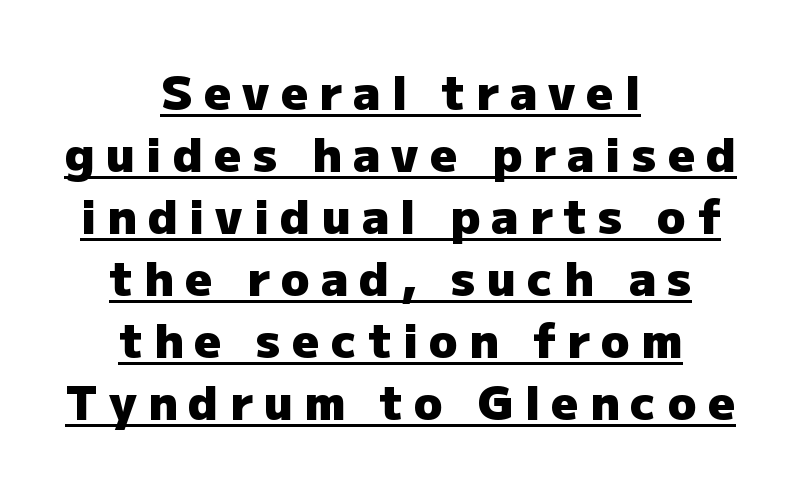
{"serif": "no", "italic": "no", "bold": "yes", "weight": "heavy", "width": "normal", "stroke_contrast": "low", "x_height": "medium", "monospaced": "no", "underline": "yes", "align": "center", "line_spacing": "normal", "line_spacing_ratio": 1.32, "letter_spacing": "wide", "letter_spacing_em": 0.24, "glyph_px": 47}
